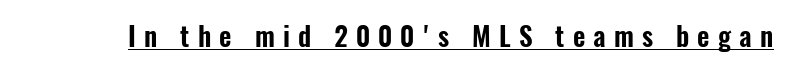
Q: Is the text italic (slanted)? A: No, it is upright.
Q: Is the text underlined? A: Yes.
Q: Is the spacing between letters normal or unusually wide? A: Unusually wide.
